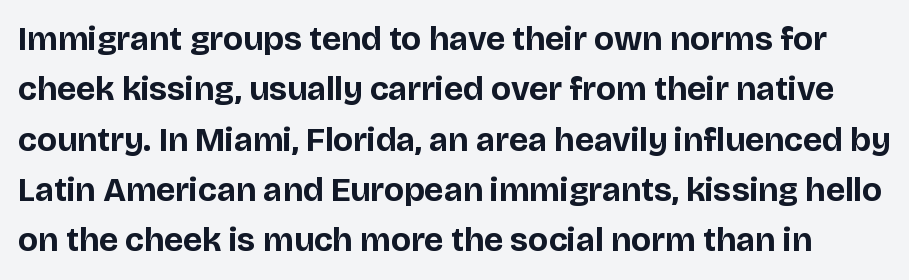
The image shows 34 px bold sans-serif type, upright; set normal line spacing (1.48x), normal letter spacing, not underlined; low stroke contrast and a large x-height.
